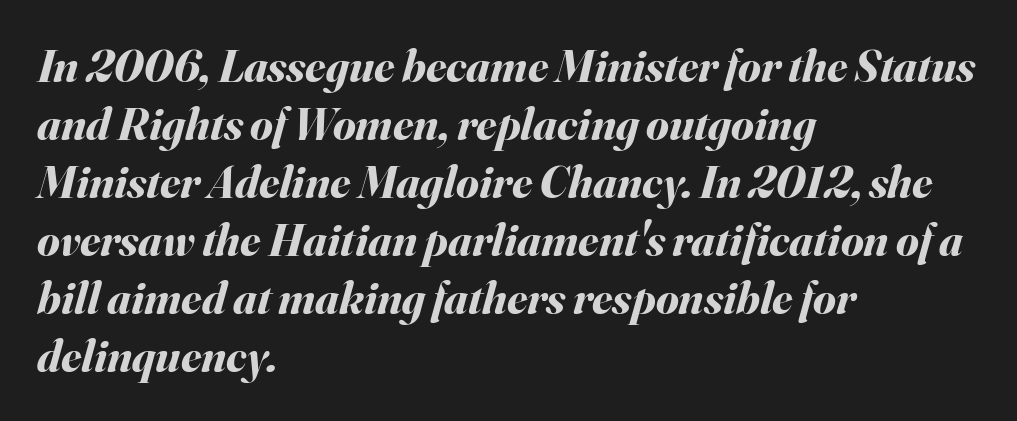
Compared with an ordinary text face, these strokes are far heavier — a full bold. The line-height multiplier appears to be the usual default. Tracking here is standard; glyphs follow each other at the usual distance. All the whitespace from short lines collects on the right.
